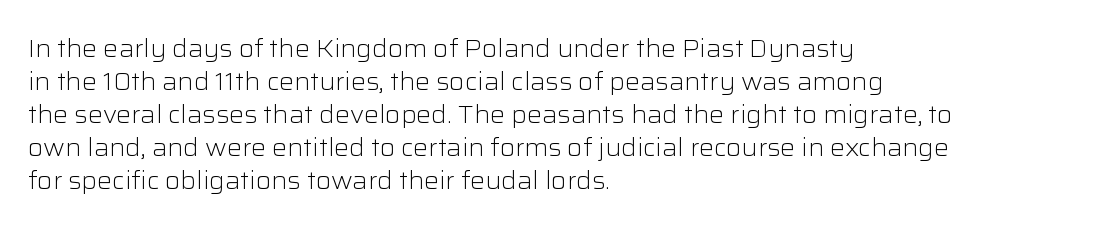
Q: Is the text bold? A: No.
Q: Is the text italic (slanted)? A: No, it is upright.
Q: Is the text underlined? A: No.
Q: How is the paragraph aligned? A: Left-aligned.
Q: Is the spacing between letters normal or unusually wide? A: Normal.
Q: Is the spacing between lines tight, normal or loose? A: Normal.
